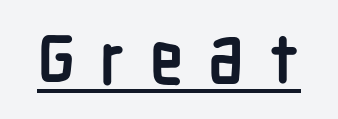
Does the type have serifs? No, each stem ends abruptly. Honestly, the letter spacing is so wide it's the main thing you notice. Every stem runs plumb, perpendicular to the baseline. Do the characters align in a grid? No, the font is proportional. A dark, heavy texture on the line: the type is bold.
